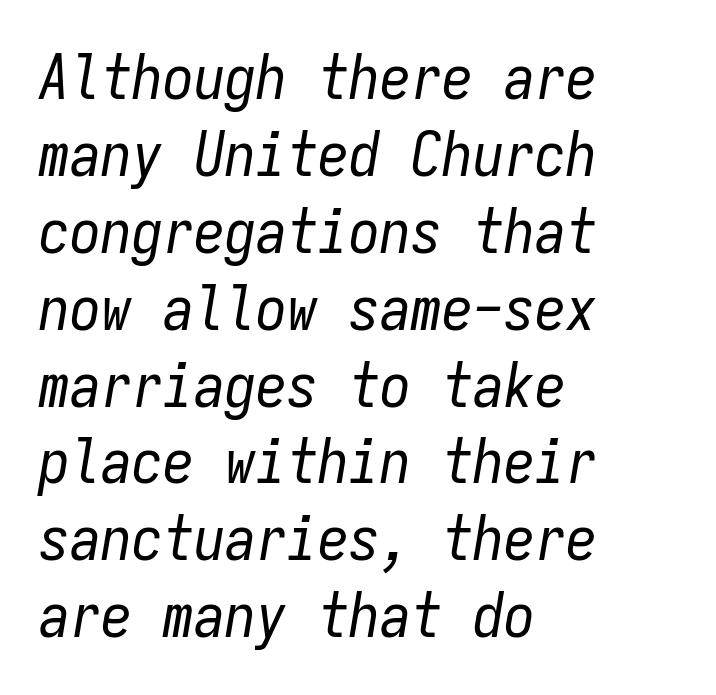
{"italic": "yes", "lean": "right", "slant_degrees": 9, "bold": "no", "weight": "regular", "width": "condensed", "stroke_contrast": "low", "x_height": "medium", "monospaced": "yes", "underline": "no", "align": "left", "line_spacing_ratio": 1.24, "letter_spacing": "normal", "letter_spacing_em": 0.0, "glyph_px": 62}
